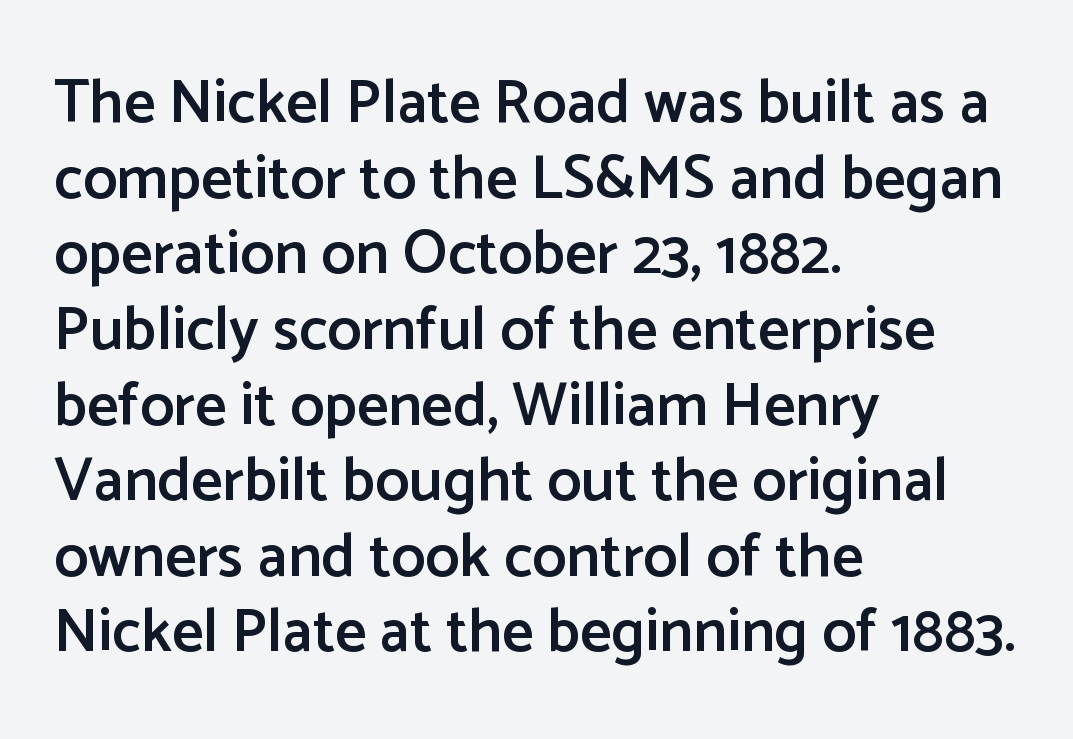
Q: Is the text bold? A: Semi-bold.
Q: Is the text italic (slanted)? A: No, it is upright.
Q: Is the typeface a serif or a sans-serif typeface? A: Sans-serif.
Q: Is the text underlined? A: No.
Q: How is the paragraph aligned? A: Left-aligned.
Q: Is the spacing between letters normal or unusually wide? A: Normal.
Q: Width (condensed, normal, or wide)? A: Normal.
Q: Stroke contrast? A: Low.
Q: x-height? A: Medium.
Q: Monospaced? A: No.
